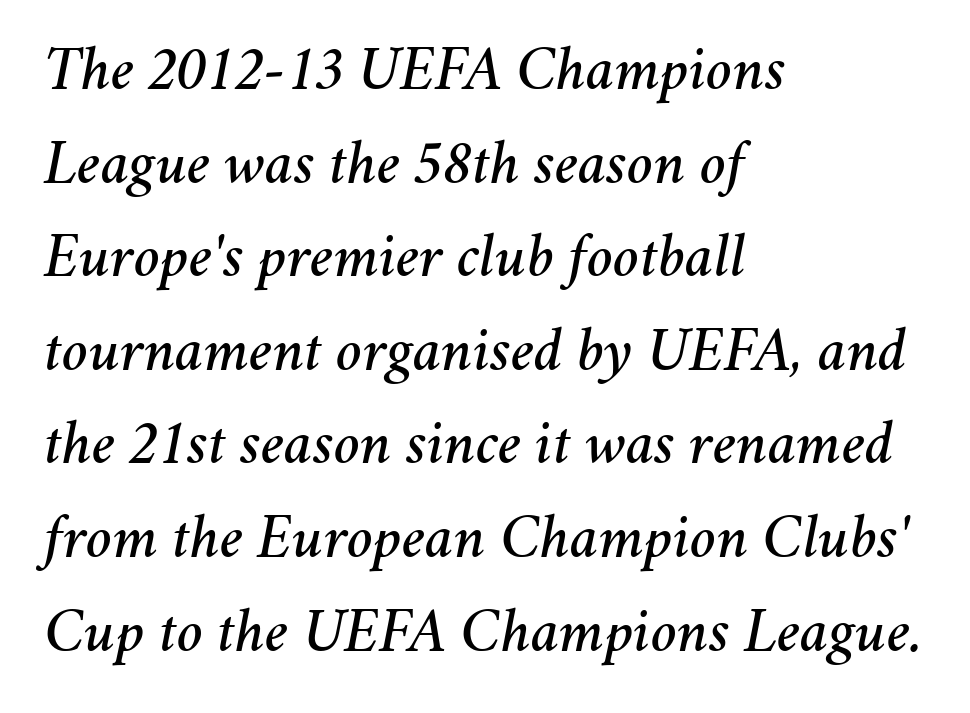
The image shows 62 px text type, italic (leaning right); set left-aligned, normal line spacing (1.51x), normal letter spacing, not underlined; medium stroke contrast and a medium x-height.
